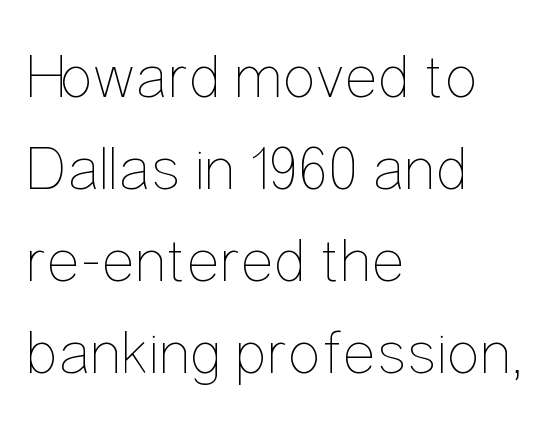
The image shows 63 px thin, condensed type, upright; set left-aligned, normal line spacing (1.46x), normal letter spacing, not underlined; low stroke contrast and a medium x-height.
